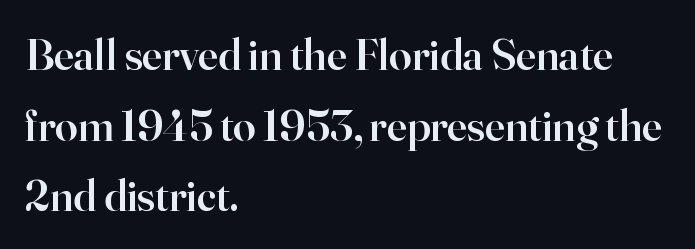
Standard letterfit; no display-style spreading of the glyphs. The passage is arranged the way most books set body copy — flush left. Compared with an ordinary text face, these strokes are moderately heavier — a semibold. Vertical spacing — default. Posture: vertical.
